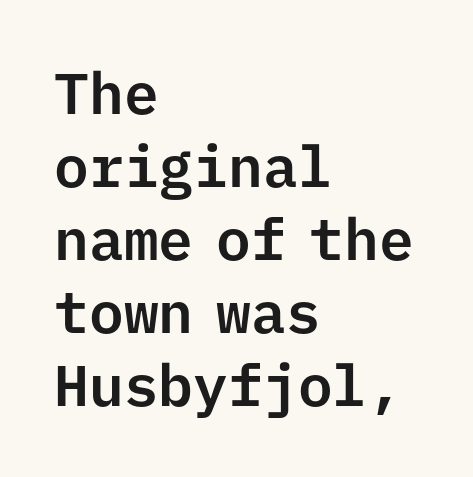
The line-height multiplier appears to be the usual default. Is the letter spacing exaggerated? No — it looks like the ordinary default. This sample is left-justified, so line endings fall wherever the words run out. The passage shown is typed in a monospace face where columns stay perfectly aligned. Lines of text with bare space underneath.
